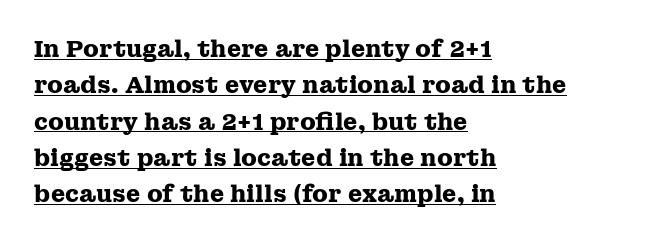
{"italic": "no", "bold": "yes", "underline": "yes", "align": "left", "line_spacing": "normal", "line_spacing_ratio": 1.58, "letter_spacing": "normal", "letter_spacing_em": 0.0, "glyph_px": 23}
